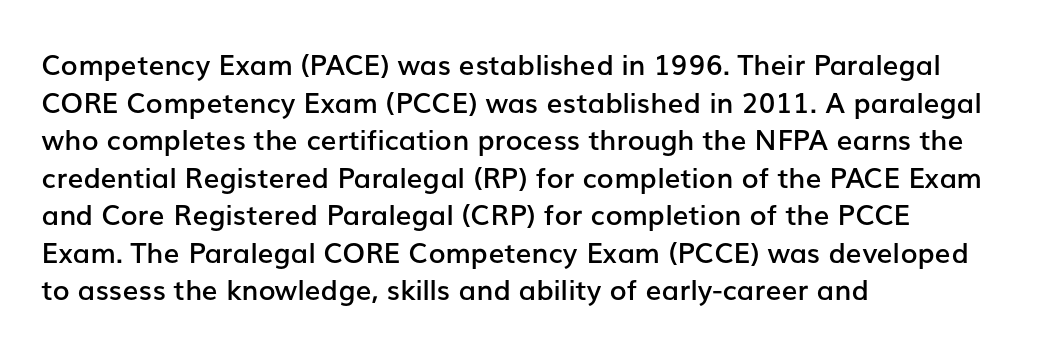
Q: Is the text bold? A: Semi-bold.
Q: Is the text italic (slanted)? A: No, it is upright.
Q: Is the typeface a serif or a sans-serif typeface? A: Sans-serif.
Q: Is the text underlined? A: No.
Q: How is the paragraph aligned? A: Left-aligned.
Q: Is the spacing between letters normal or unusually wide? A: Normal.
Q: Is the spacing between lines tight, normal or loose? A: Normal.
Q: Width (condensed, normal, or wide)? A: Normal.
Q: Stroke contrast? A: Low.
Q: x-height? A: Medium.
Q: Monospaced? A: No.
